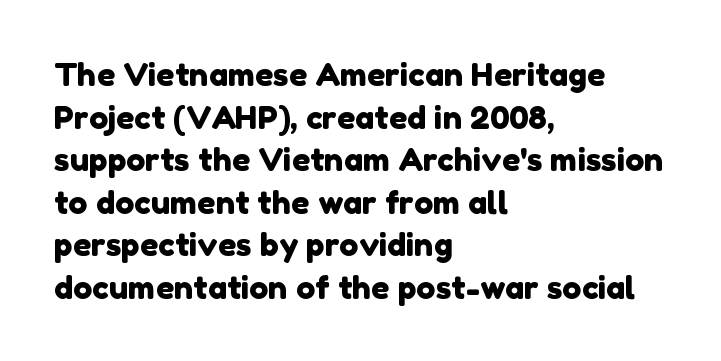
The image shows 32 px sans-serif type; set left-aligned, normal line spacing (1.33x), normal letter spacing, not underlined; low stroke contrast and a medium x-height.
